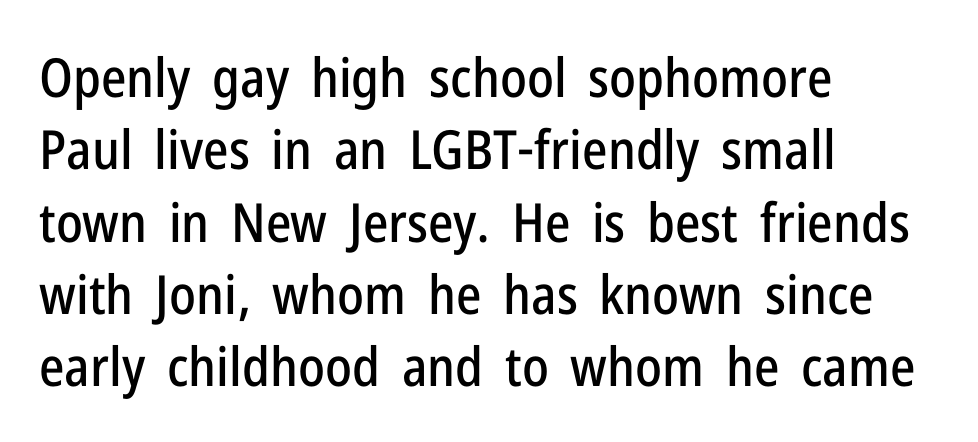
Q: Is the text italic (slanted)? A: No, it is upright.
Q: Is the typeface a serif or a sans-serif typeface? A: Sans-serif.
Q: Is the text underlined? A: No.
Q: How is the paragraph aligned? A: Left-aligned.
Q: Is the spacing between letters normal or unusually wide? A: Normal.
Q: Is the spacing between lines tight, normal or loose? A: Normal.
Q: Width (condensed, normal, or wide)? A: Condensed.
Q: Stroke contrast? A: Low.
Q: x-height? A: Medium.
Q: Monospaced? A: No.
